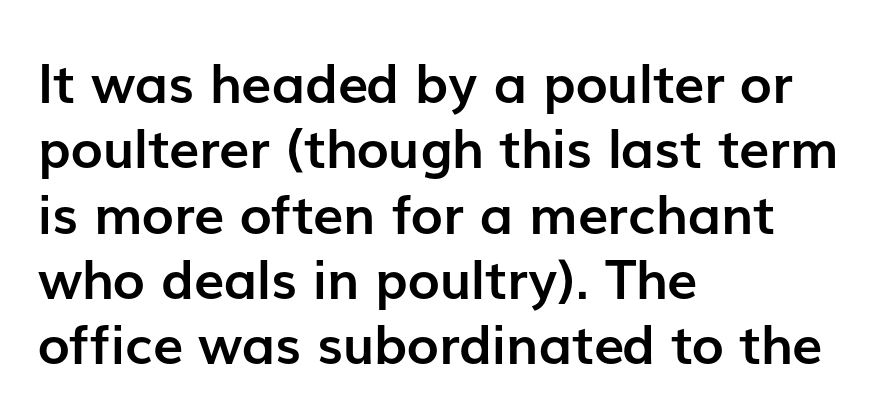
{"serif": "no", "italic": "no", "bold": "yes", "weight": "semibold", "width": "normal", "stroke_contrast": "low", "x_height": "medium", "monospaced": "no", "underline": "no", "align": "left", "line_spacing_ratio": 1.21, "letter_spacing": "normal", "letter_spacing_em": 0.0, "glyph_px": 54}
